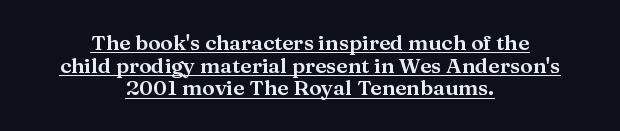
{"italic": "no", "underline": "yes", "align": "center", "line_spacing": "tight", "line_spacing_ratio": 1.08, "letter_spacing": "normal", "letter_spacing_em": 0.0, "glyph_px": 21}
